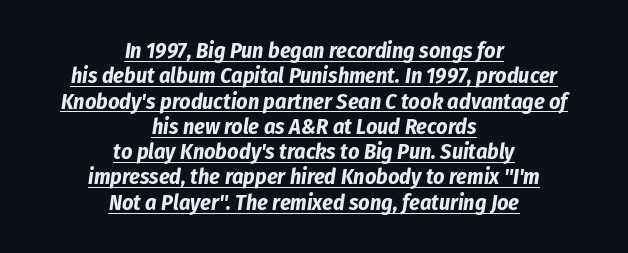
Yep, that's italic — everything's leaning. On the weight axis this lands at bold, roughly 700. This rendering leaves character spacing at its baseline value. A centered setting, common on invitations and titles, is used for this passage. Closely set lines give the paragraph a compact silhouette. Every word sits above its own underline.
